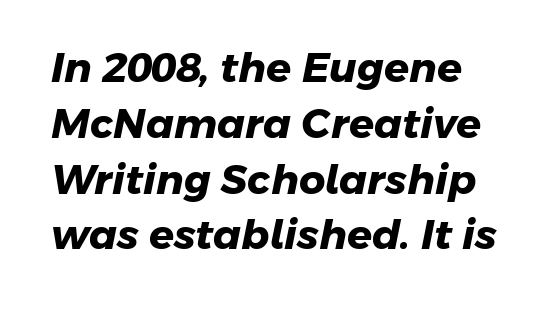
The image shows 41 px heavy sans-serif type; set normal line spacing (1.36x), normal letter spacing, not underlined; low stroke contrast and a medium x-height.
